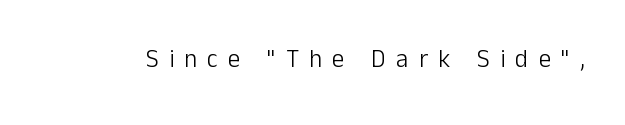
Q: Is the text bold? A: No.
Q: Is the text italic (slanted)? A: No, it is upright.
Q: Is the text underlined? A: No.
Q: Is the spacing between letters normal or unusually wide? A: Unusually wide.
